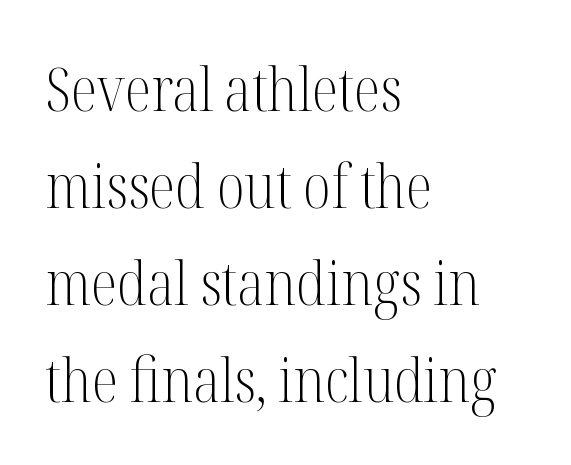
Italic: no, the glyphs are upright roman. Quick note: interline space is typical. A bare baseline throughout the passage. The letters advance in unequal steps, a hallmark of proportional type. Layout note: lines flush left. The passage shown has conventional tracking throughout.
